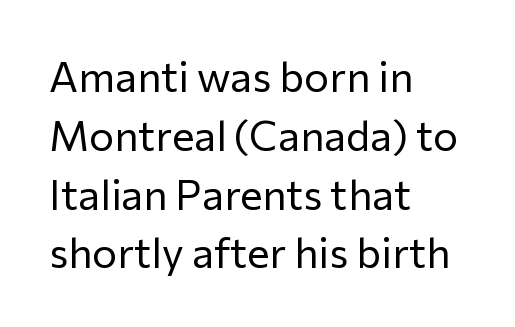
The image shows 42 px regular-weight sans-serif type, upright; set left-aligned, normal line spacing (1.4x), normal letter spacing, not underlined; low stroke contrast and a medium x-height.
